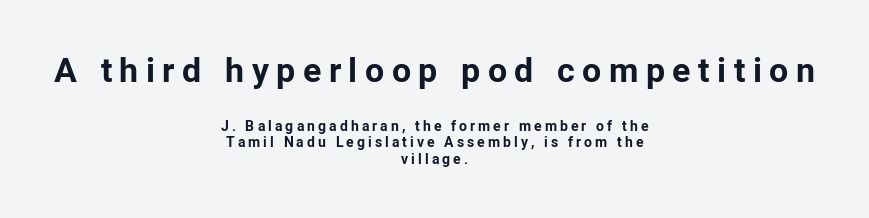
Proportional: the letters do not fall into vertical columns. Both edges are ragged and mirror each other, which tells us the setting is centered. This rendering features lettering with no underline. Examine the stroke ends and you'll find no serifs. These words are printed bold, with thick strokes throughout. Between one letter and the next there's a generous, obvious gap.
